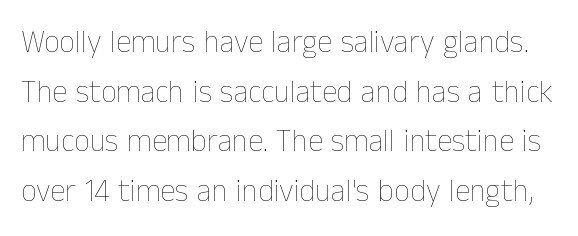
{"italic": "no", "bold": "no", "weight": "thin", "width": "normal", "stroke_contrast": "low", "x_height": "medium", "monospaced": "no", "underline": "no", "line_spacing": "normal", "line_spacing_ratio": 1.6, "letter_spacing": "normal", "letter_spacing_em": 0.0, "glyph_px": 31}
